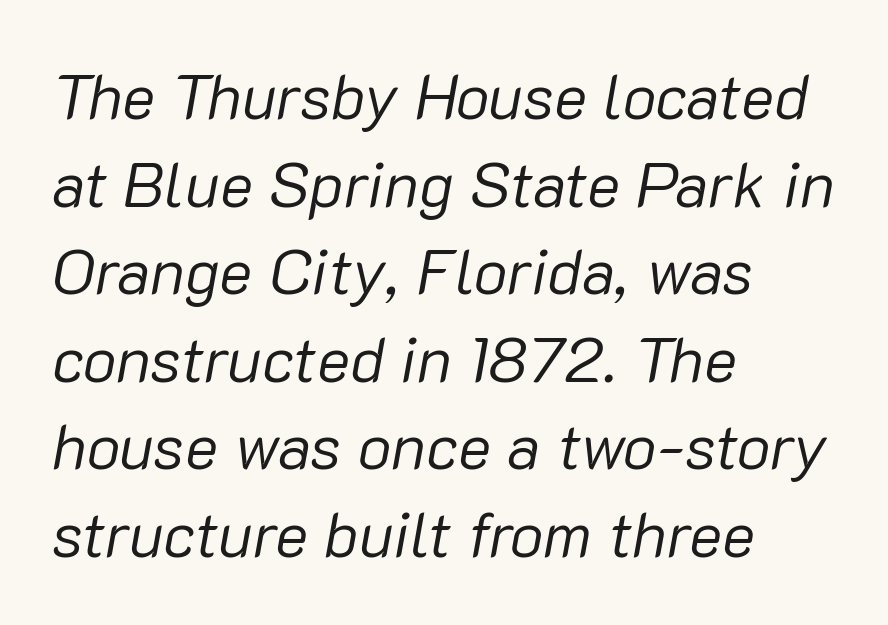
{"italic": "yes", "lean": "right", "slant_degrees": 10, "bold": "no", "weight": "regular", "width": "normal", "stroke_contrast": "low", "x_height": "medium", "monospaced": "no", "underline": "no", "align": "left", "line_spacing": "normal", "line_spacing_ratio": 1.39, "letter_spacing": "normal", "letter_spacing_em": 0.0, "glyph_px": 63}
